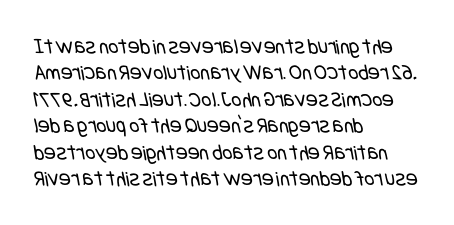
{"bold": "no", "underline": "no", "align": "left", "line_spacing_ratio": 1.2, "letter_spacing": "normal", "letter_spacing_em": 0.0, "glyph_px": 22}
